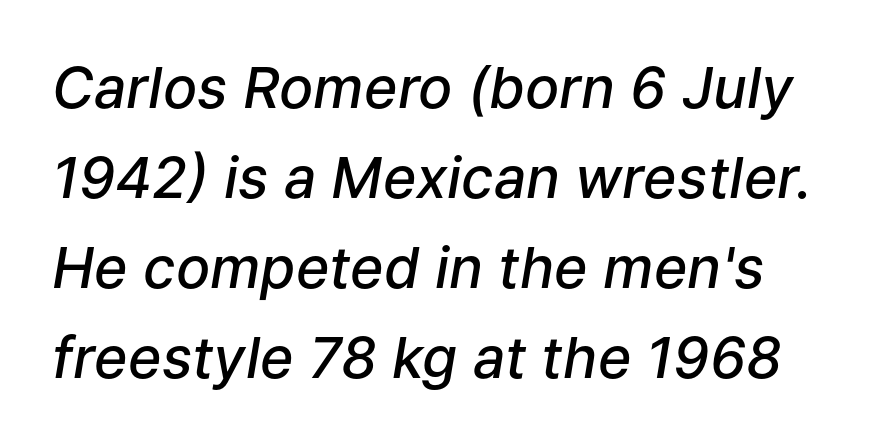
{"italic": "yes", "lean": "right", "slant_degrees": 9, "bold": "semi", "weight": "semibold", "width": "normal", "stroke_contrast": "low", "x_height": "medium", "monospaced": "no", "underline": "no", "line_spacing": "normal", "line_spacing_ratio": 1.58, "letter_spacing": "normal", "letter_spacing_em": 0.0, "glyph_px": 57}
